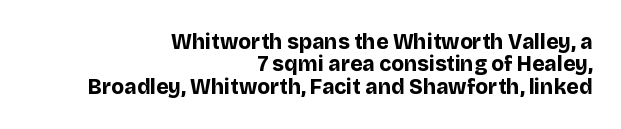
Teacher's note: observe the even right margin — that is flush-right alignment. Posture: upright roman. The tracking reads as untouched default to a designer's eye. Students, observe: this is what under-led, compact text looks like.
